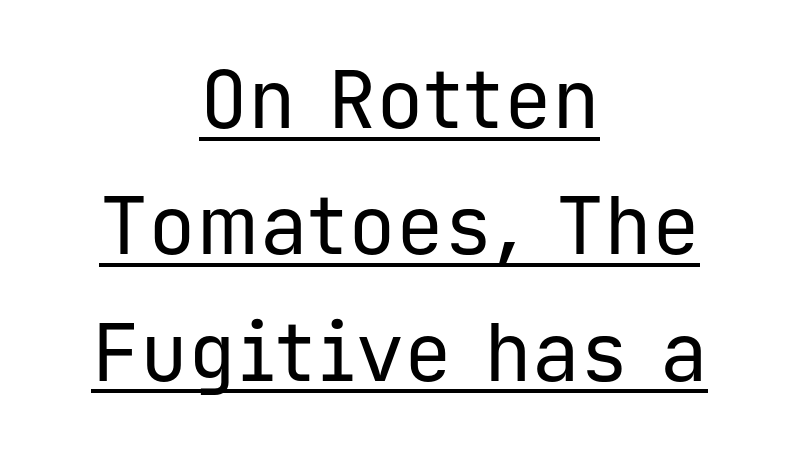
Q: Is the text bold? A: No.
Q: Is the text italic (slanted)? A: No, it is upright.
Q: Is the typeface a serif or a sans-serif typeface? A: Sans-serif.
Q: Is the text underlined? A: Yes.
Q: How is the paragraph aligned? A: Centered.
Q: Is the spacing between letters normal or unusually wide? A: Normal.
Q: Is the spacing between lines tight, normal or loose? A: Normal.
Q: Width (condensed, normal, or wide)? A: Normal.
Q: Stroke contrast? A: Low.
Q: x-height? A: Medium.
Q: Monospaced? A: Yes.
